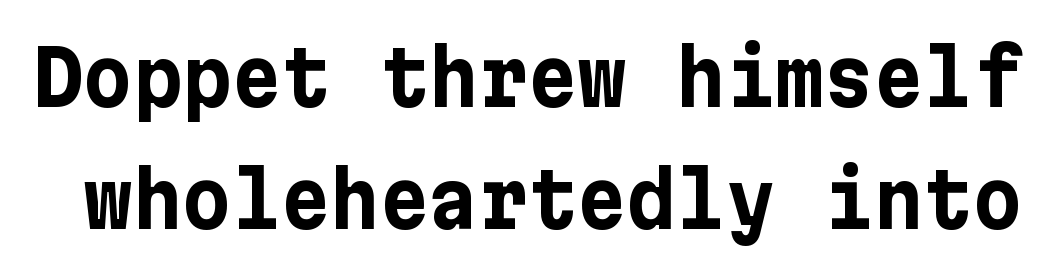
Inter-character spacing is left at the font's built-in metrics. Typesetter's note: full bold, strokes at maximum text heaviness. What's the leading like? Ordinary, nothing unusual. Glance below the letters and you will spot only blank space. Ascenders rise straight up at ninety degrees.
